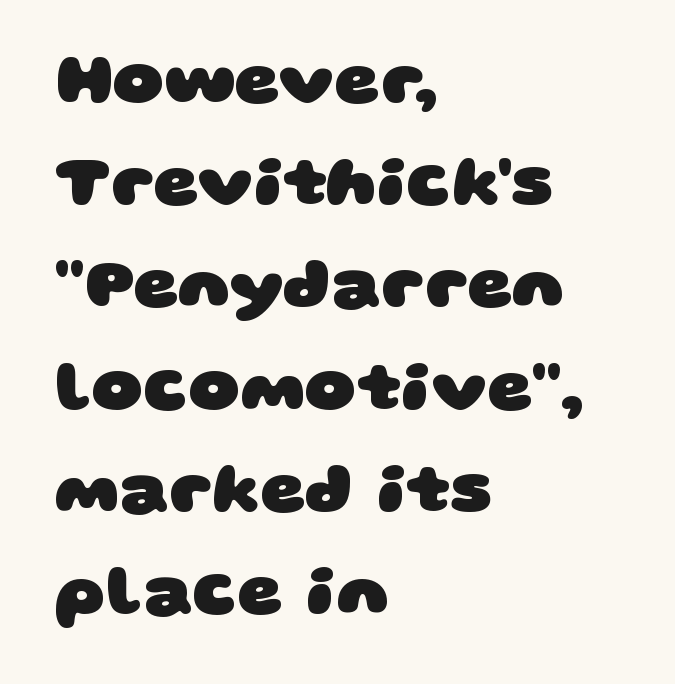
This rendering features lettering with no underline. Varying glyph widths throughout — classic text-font behaviour. Is this a sans? Yes — the strokes have no serifs. Short note: letters normally spaced. The setting favours the left margin, as ordinary paragraphs usually do. Horizontal bands of white between lines are of average thickness.
